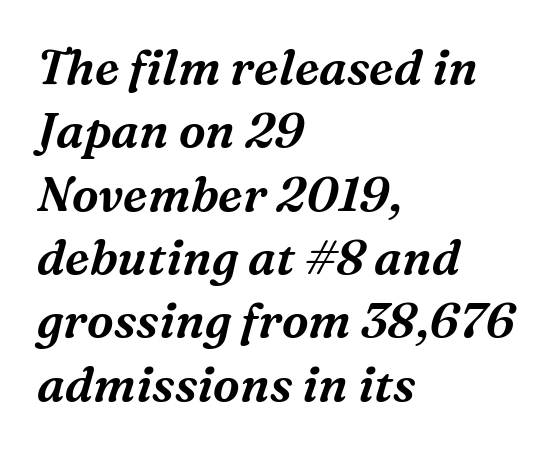
Q: Is the text italic (slanted)? A: Yes, it leans right by about 16 degrees.
Q: Is the typeface a serif or a sans-serif typeface? A: Serif.
Q: Is the text underlined? A: No.
Q: How is the paragraph aligned? A: Left-aligned.
Q: Is the spacing between letters normal or unusually wide? A: Normal.
Q: Is the spacing between lines tight, normal or loose? A: Normal.
Q: Width (condensed, normal, or wide)? A: Normal.
Q: Stroke contrast? A: Medium.
Q: x-height? A: Medium.
Q: Monospaced? A: No.
